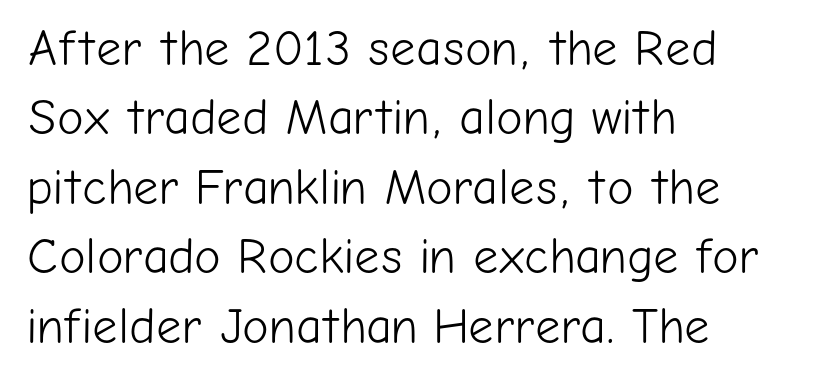
{"serif": "no", "italic": "no", "bold": "no", "weight": "light", "width": "normal", "stroke_contrast": "low", "x_height": "medium", "monospaced": "no", "underline": "no", "align": "left", "line_spacing": "normal", "line_spacing_ratio": 1.39, "letter_spacing": "normal", "letter_spacing_em": 0.0, "glyph_px": 50}
